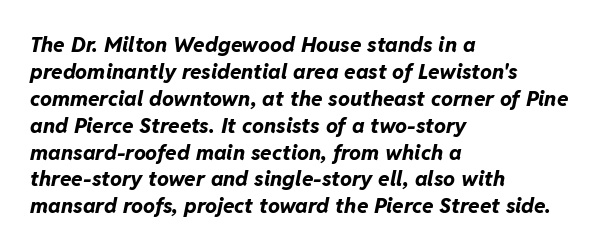
Vertically, the passage feels balanced, rows spaced as you'd expect. This rendering uses left alignment, leaving the right contour irregular. Thick stems and heavy bowls — unmistakably bold. The font's italic variant was chosen for this text. Underlining? Definitely not there. The type is set solid horizontally, with unmodified tracking.
